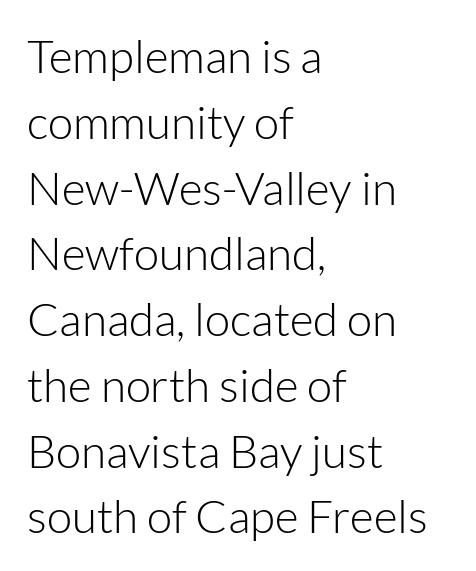
The image shows 46 px light sans-serif type, upright; set left-aligned, normal line spacing (1.43x), normal letter spacing, not underlined; low stroke contrast and a medium x-height.
